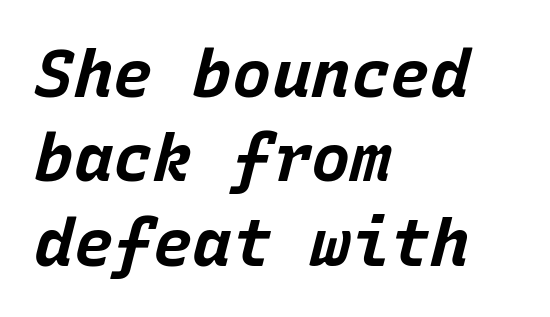
The image shows 66 px bold type, italic (leaning right), monospaced; set left-aligned, normal line spacing (1.28x), normal letter spacing, not underlined; low stroke contrast and a large x-height.
